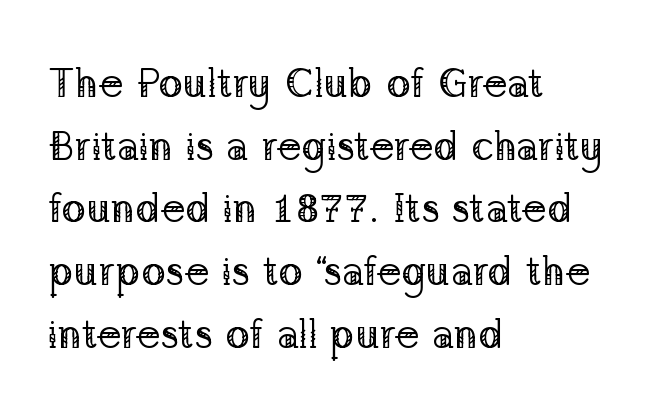
The image shows 41 px regular-weight serif type, upright; set left-aligned, normal line spacing (1.53x), normal letter spacing, not underlined; low stroke contrast and a medium x-height.
